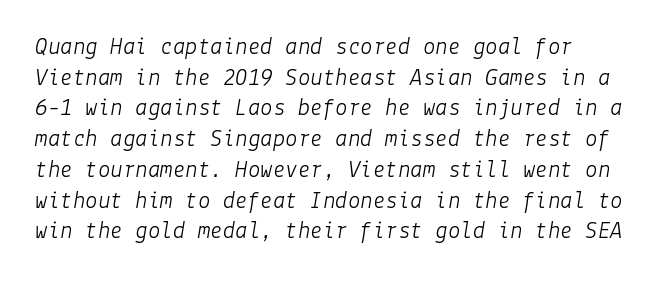
The text carries the slant typical of an italic or oblique font. The font sits on the lighter half of the weight spectrum, regular included. Anything drawn beneath the words? Only blank space. Default kerning and tracking; the words read as compact shapes.
